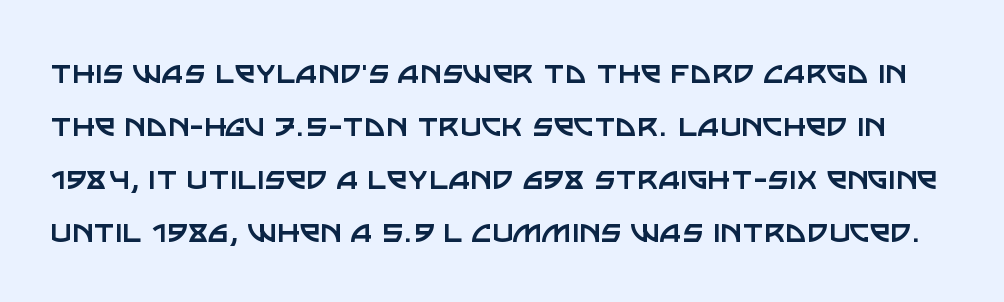
The image shows 37 px regular-weight sans-serif type, upright; set normal line spacing (1.43x), normal letter spacing, not underlined; low stroke contrast and a large x-height.
